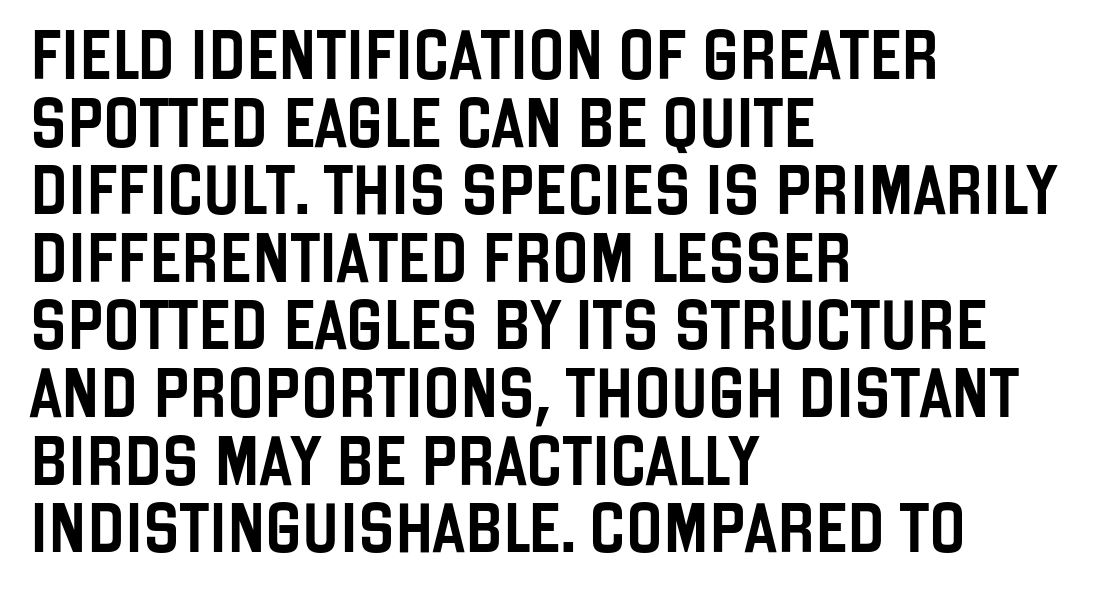
{"serif": "no", "italic": "no", "width": "condensed", "stroke_contrast": "low", "x_height": "large", "monospaced": "no", "underline": "no", "align": "left", "line_spacing": "normal", "line_spacing_ratio": 1.38, "letter_spacing": "normal", "letter_spacing_em": 0.0, "glyph_px": 49}
